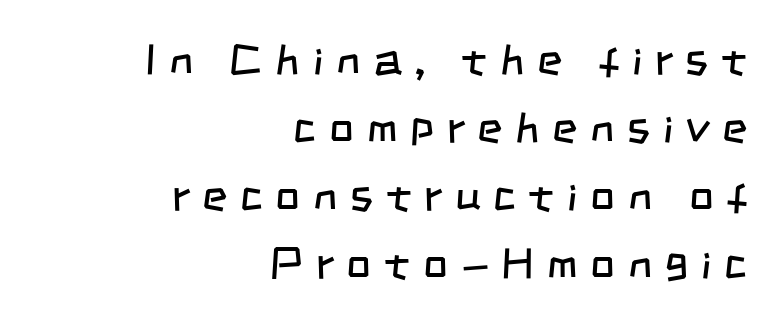
Q: Is the text bold? A: No.
Q: Is the typeface a serif or a sans-serif typeface? A: Sans-serif.
Q: Is the text underlined? A: No.
Q: How is the paragraph aligned? A: Right-aligned.
Q: Is the spacing between letters normal or unusually wide? A: Unusually wide.
Q: Is the spacing between lines tight, normal or loose? A: Normal.
Q: Width (condensed, normal, or wide)? A: Condensed.
Q: Stroke contrast? A: Low.
Q: x-height? A: Large.
Q: Monospaced? A: No.
